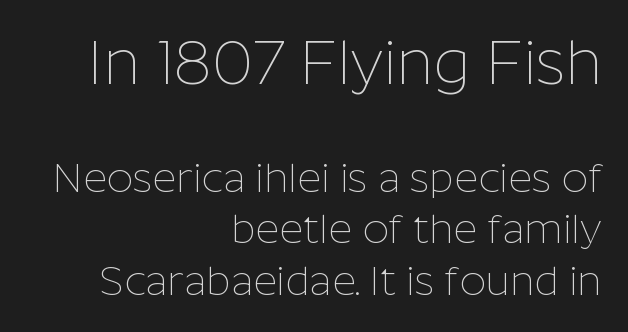
The horizontal fit of the characters is conventional and even. Visually the block forms a straight wall on the right and a jagged coastline on the left. Baseline-to-baseline distance is the conventional proportion of letter height. Scale decreases going downward across the two blocks. Just letters on the line, the space beneath them empty.
